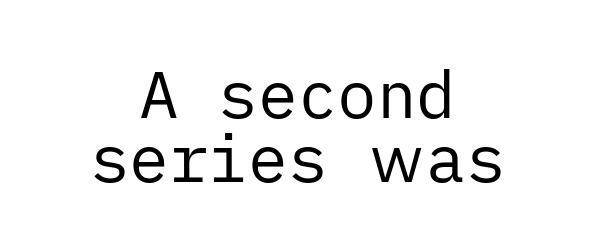
Q: Is the text bold? A: No.
Q: Is the text italic (slanted)? A: No, it is upright.
Q: Is the typeface a serif or a sans-serif typeface? A: Sans-serif.
Q: Is the text underlined? A: No.
Q: How is the paragraph aligned? A: Centered.
Q: Is the spacing between letters normal or unusually wide? A: Normal.
Q: Is the spacing between lines tight, normal or loose? A: Tight.
Q: Width (condensed, normal, or wide)? A: Normal.
Q: Stroke contrast? A: Low.
Q: x-height? A: Medium.
